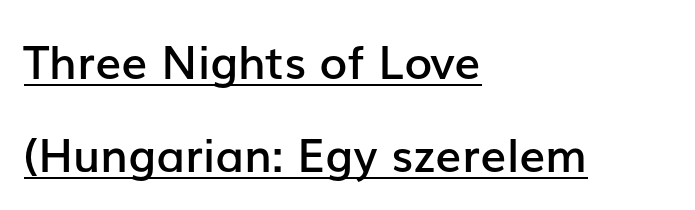
{"serif": "no", "italic": "no", "bold": "semi", "weight": "semibold", "width": "normal", "stroke_contrast": "low", "x_height": "medium", "monospaced": "no", "underline": "yes", "align": "left", "line_spacing": "loose", "line_spacing_ratio": 2.02, "letter_spacing": "normal", "letter_spacing_em": 0.0, "glyph_px": 46}
